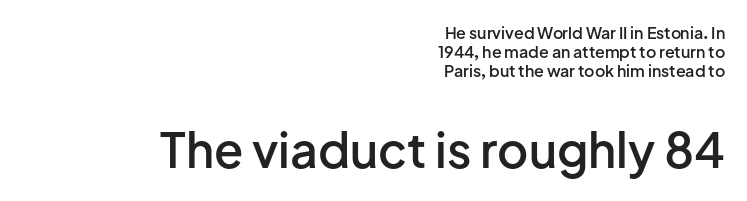
The image shows 48 px semibold sans-serif type, upright; set right-aligned, line spacing 1.19x, normal letter spacing, not underlined; the second (bottom) block is 3.0x larger; low stroke contrast and a medium x-height.
